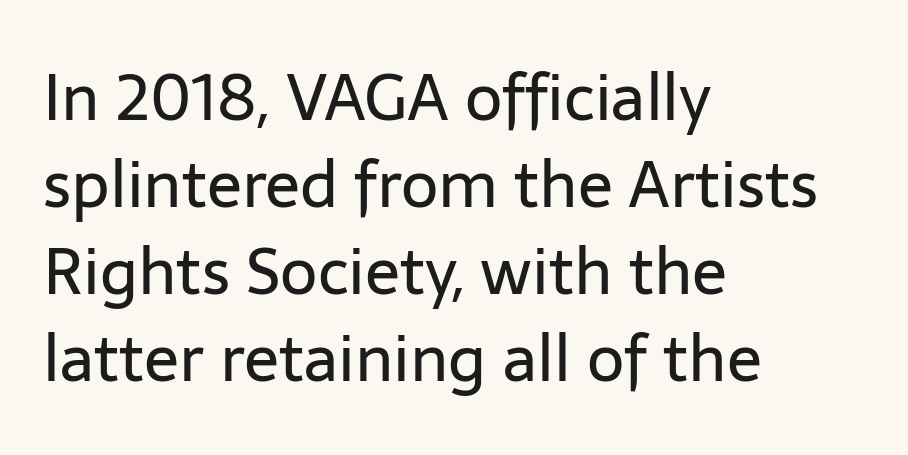
The image shows 65 px regular-weight sans-serif type, upright; set left-aligned, normal line spacing (1.34x), normal letter spacing, not underlined; low stroke contrast and a medium x-height.
